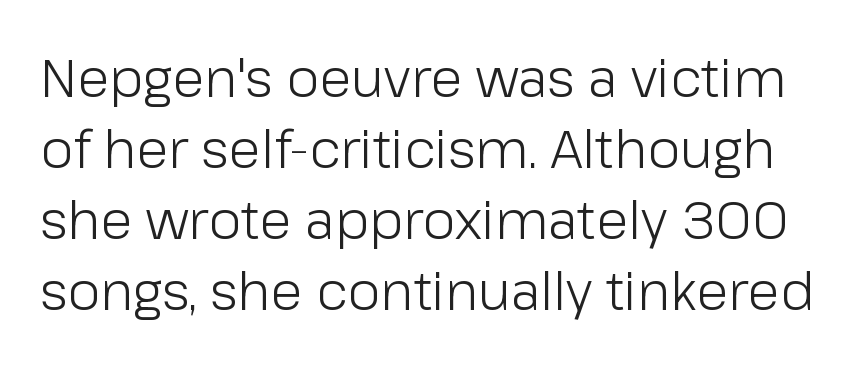
Vertical spacing — default. The area under the type is left untouched. You could not count columns in this text — the font is proportionally spaced. Caption: standard tracking, unaltered. This rendering employs a face without finishing strokes, i.e., a sans-serif.
